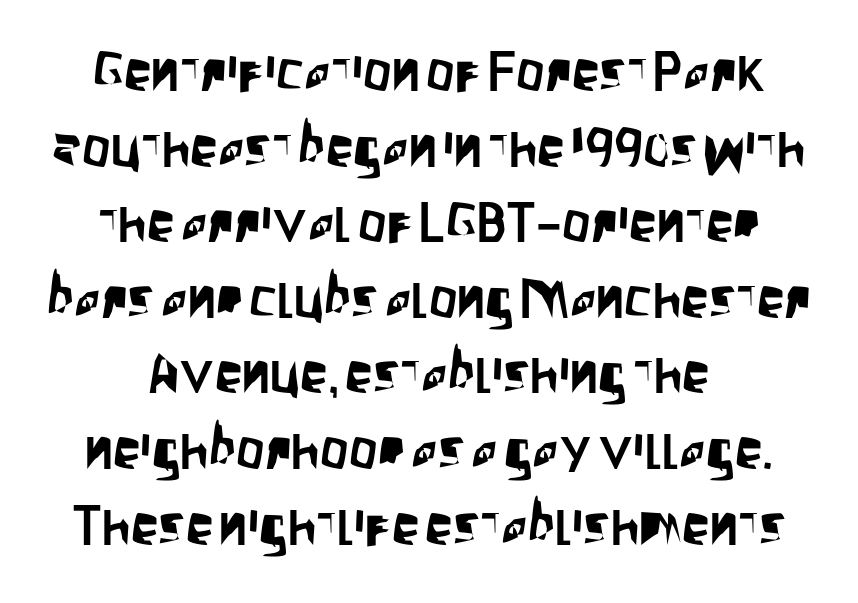
The image shows 56 px condensed sans-serif type, upright; set centered, normal line spacing (1.35x), normal letter spacing, not underlined; low stroke contrast and a large x-height.
